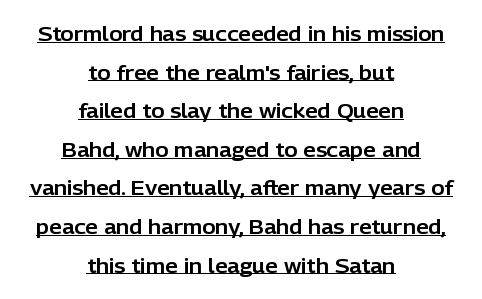
The face used here is rendered with its standard letterfit. Regarding leading, the lines here are spaced well apart. The letters stand straight up with perfectly vertical stems. Leftover space on each line is divided equally before and after the words.
